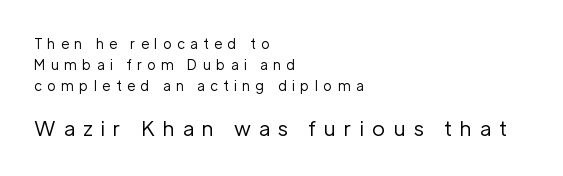
{"italic": "no", "bold": "no", "underline": "no", "align": "left", "line_spacing": "normal", "line_spacing_ratio": 1.49, "letter_spacing": "wide", "letter_spacing_em": 0.4, "larger_block": "second", "size_ratio": 1.5, "glyph_px": 21}
